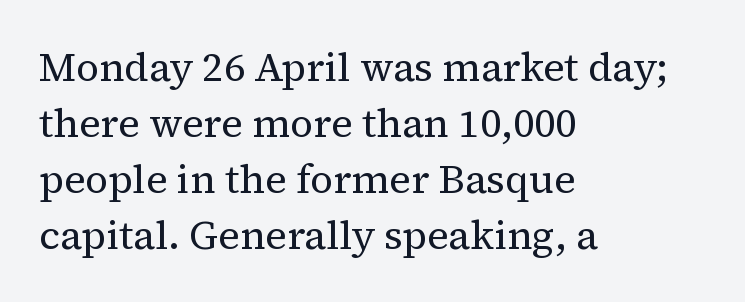
There is no visible air inserted between adjacent glyphs. The rendering uses natural spacing where letterforms have individual widths. No italicization has been applied; the sample stays upright. Is the block centered? No — it sits flush against the left margin.
